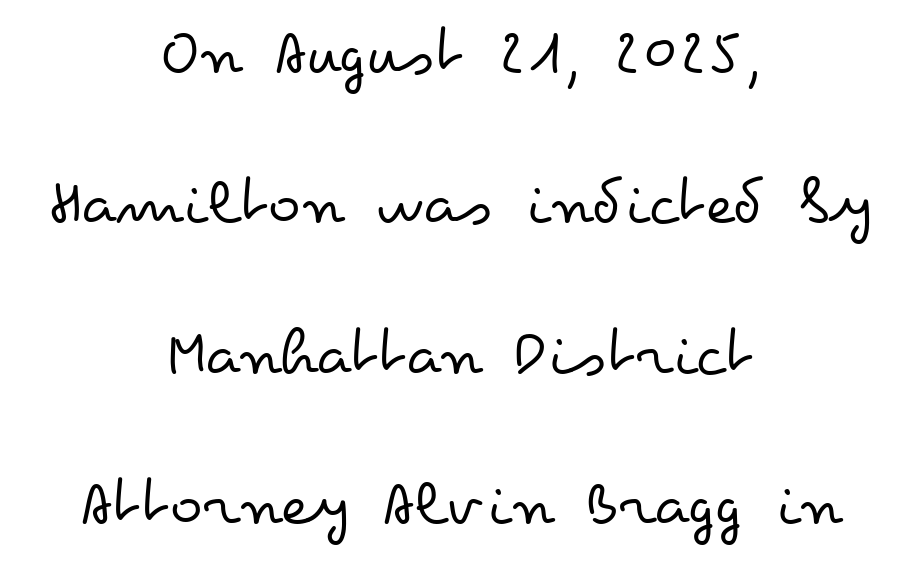
The image shows 68 px regular-weight, wide type, upright; set centered, loose line spacing (2.21x), normal letter spacing, not underlined; low stroke contrast and a small x-height.
